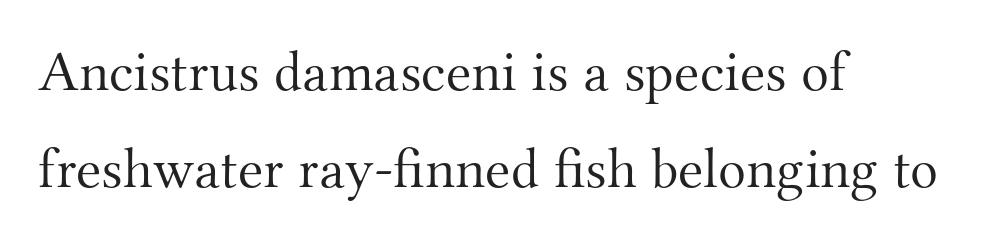
The image shows 58 px light serif type, upright; set left-aligned, normal line spacing (1.67x), normal letter spacing, not underlined; medium stroke contrast and a small x-height.
